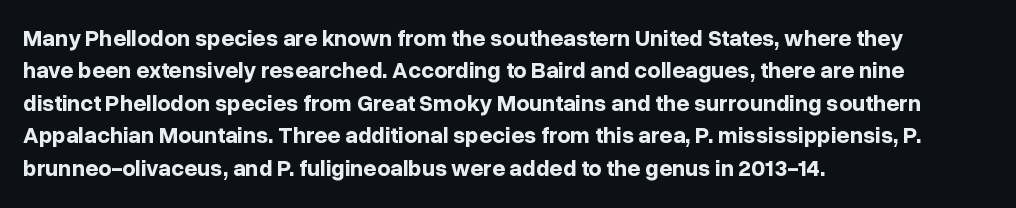
Q: Is the text bold? A: Yes.
Q: Is the text italic (slanted)? A: No, it is upright.
Q: Is the text underlined? A: No.
Q: How is the paragraph aligned? A: Left-aligned.
Q: Is the spacing between letters normal or unusually wide? A: Normal.
Q: Is the spacing between lines tight, normal or loose? A: Normal.
